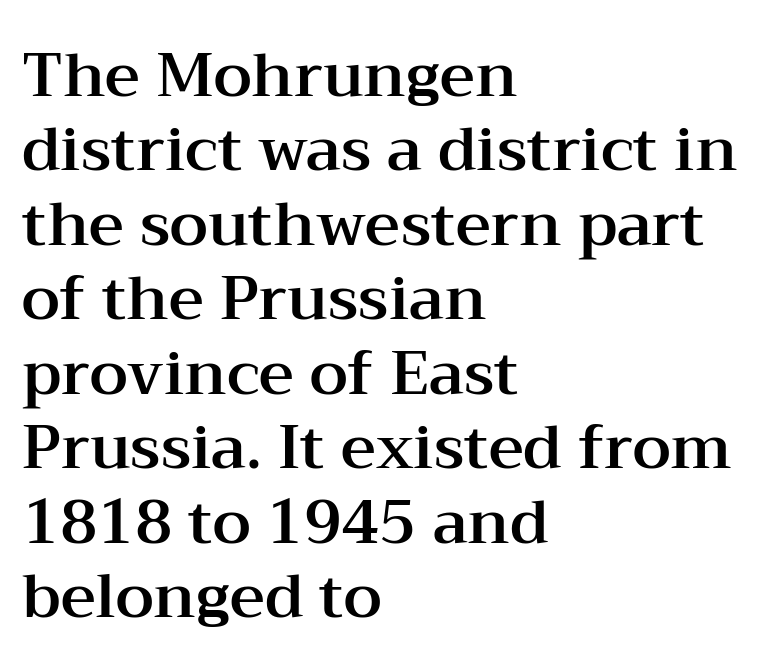
The font's upright variant was chosen for this text. This sample uses plain, unmodified letter spacing. Varying glyph widths throughout — classic text-font behaviour. A clean baseline with only descenders dipping below it.
